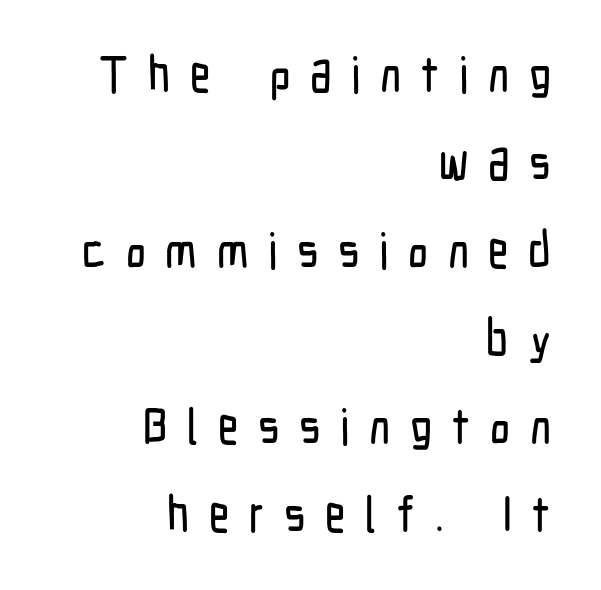
{"serif": "no", "italic": "no", "width": "condensed", "stroke_contrast": "low", "x_height": "medium", "monospaced": "no", "underline": "no", "align": "right", "line_spacing_ratio": 1.76, "letter_spacing": "wide", "letter_spacing_em": 0.39, "glyph_px": 50}
